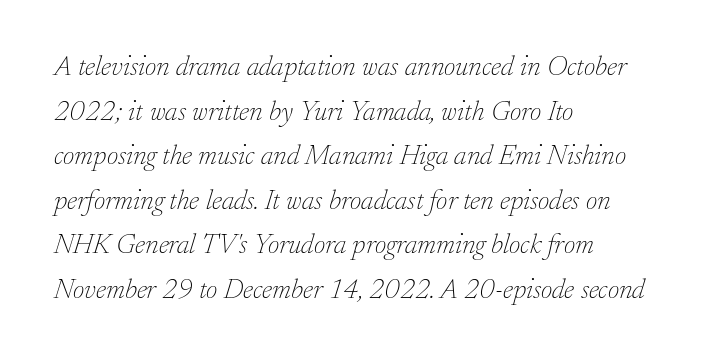
{"serif": "yes", "italic": "yes", "lean": "right", "slant_degrees": 17, "bold": "no", "weight": "thin", "width": "normal", "stroke_contrast": "low", "x_height": "small", "monospaced": "no", "underline": "no", "align": "left", "line_spacing": "normal", "line_spacing_ratio": 1.59, "letter_spacing": "normal", "letter_spacing_em": 0.0, "glyph_px": 28}
